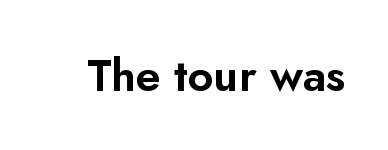
Q: Is the text italic (slanted)? A: No, it is upright.
Q: Is the typeface a serif or a sans-serif typeface? A: Sans-serif.
Q: Is the text underlined? A: No.
Q: Is the spacing between letters normal or unusually wide? A: Normal.
Q: Width (condensed, normal, or wide)? A: Normal.
Q: Stroke contrast? A: Low.
Q: x-height? A: Small.
Q: Monospaced? A: No.
